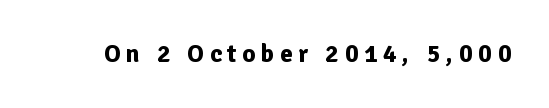
{"italic": "no", "bold": "yes", "underline": "no", "letter_spacing": "wide", "letter_spacing_em": 0.23, "glyph_px": 25}
